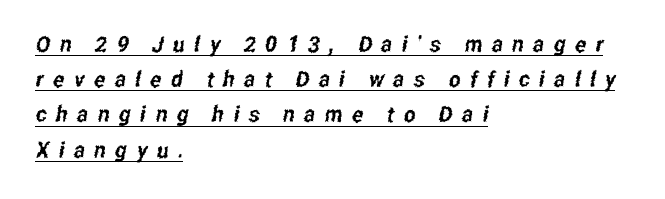
Descenders here cross a horizontal rule under the line. The vertical gap from one line to the next is medium. Which margin do the lines hug? The left one — the right edge is uneven. Words appear elongated and porous because spacing is wide.
